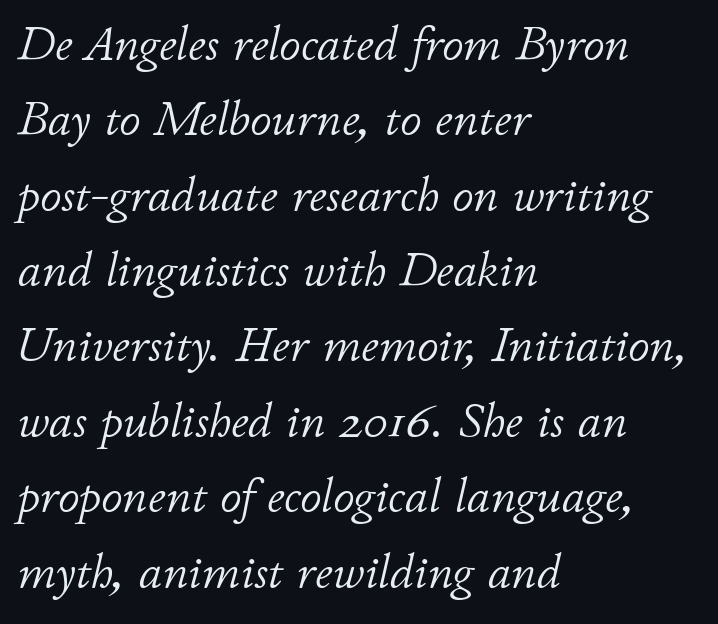
In terms of leading, this rendering sits right in the middle. The strokes are not fattened; the text isn't bold. Spacing verdict: proportional, widths tailored to each character. The face used here has a pronounced slope to its letters. Lines of text with bare space underneath. Typeset ragged right — the left edge is the straight one.
